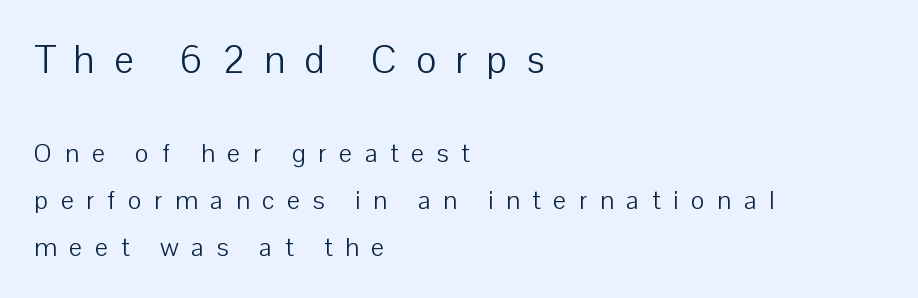
The image shows 39 px light sans-serif type, upright; set left-aligned, line spacing 1.81x, unusually wide letter spacing (+0.49 em), not underlined; the first (top) block is 1.5x larger; low stroke contrast and a medium x-height.
